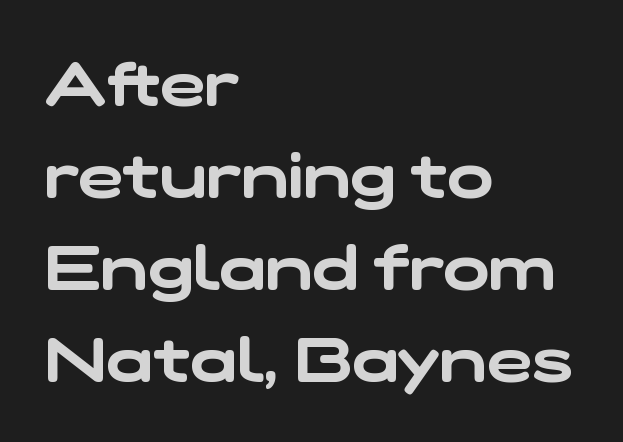
Q: Is the typeface a serif or a sans-serif typeface? A: Sans-serif.
Q: Is the text underlined? A: No.
Q: How is the paragraph aligned? A: Left-aligned.
Q: Is the spacing between letters normal or unusually wide? A: Normal.
Q: Is the spacing between lines tight, normal or loose? A: Normal.
Q: Width (condensed, normal, or wide)? A: Wide.
Q: Stroke contrast? A: Low.
Q: x-height? A: Medium.
Q: Monospaced? A: No.
